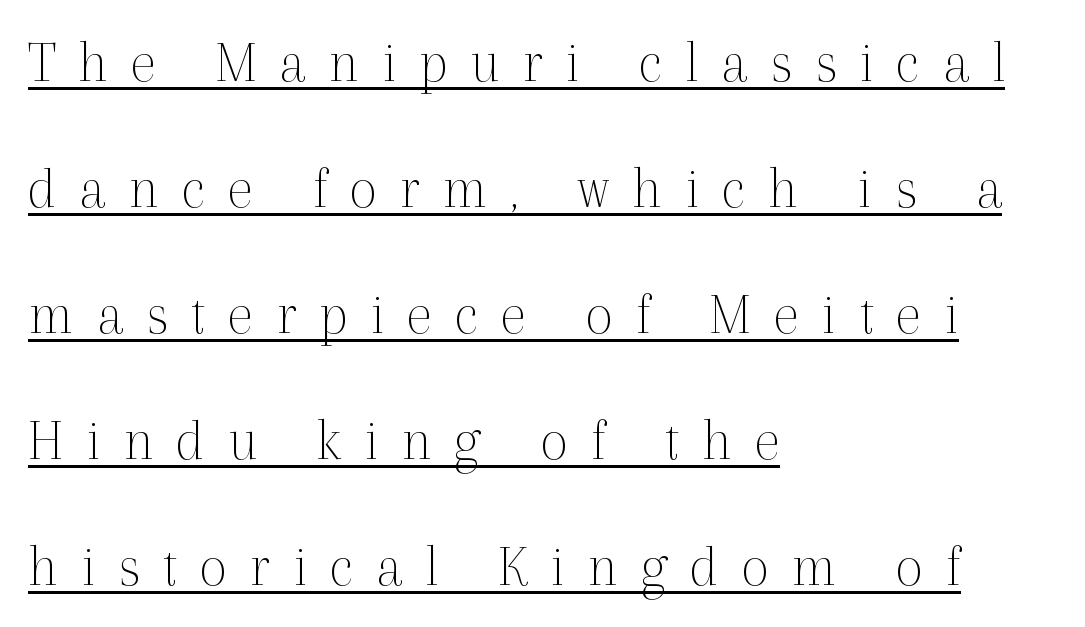
The letters carry serifs — small finishing strokes at the ends of their stems. No chunkiness to these letters — they're not bold. Is this a fixed-width face? No — the glyphs have proportional, varying widths. Ordinary non-slanted type is in use. Underline: present.
